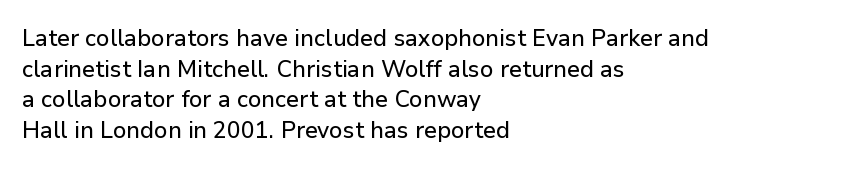
The image shows 23 px text type, upright; set left-aligned, normal line spacing (1.33x), normal letter spacing, not underlined.
